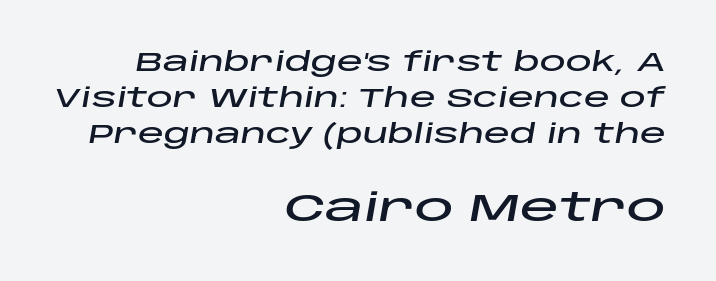
The image shows 39 px wide type, italic (leaning right); set right-aligned, normal line spacing (1.39x), normal letter spacing, not underlined; the second (bottom) block is 1.5x larger; low stroke contrast and a large x-height.
